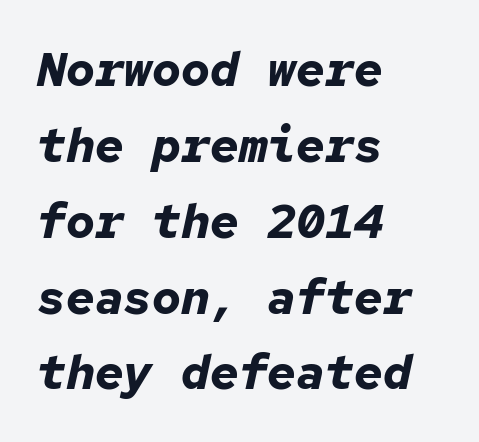
The image shows 48 px bold type, italic (leaning right), monospaced; set left-aligned, normal line spacing (1.58x), normal letter spacing, not underlined; low stroke contrast and a medium x-height.
